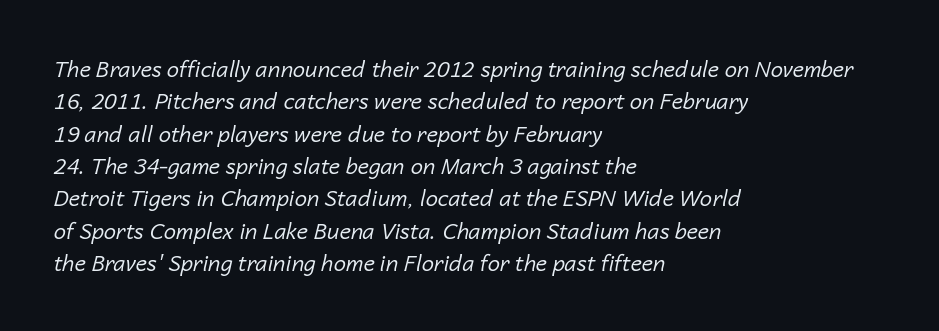
Q: Is the text bold? A: No.
Q: Is the text italic (slanted)? A: Yes, it leans right by about 14 degrees.
Q: Is the text underlined? A: No.
Q: How is the paragraph aligned? A: Left-aligned.
Q: Is the spacing between letters normal or unusually wide? A: Normal.
Q: Is the spacing between lines tight, normal or loose? A: Normal.
